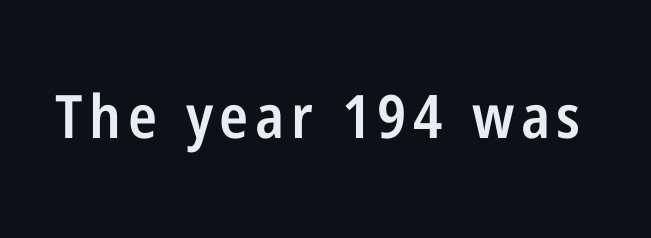
Q: Is the text bold? A: Semi-bold.
Q: Is the text italic (slanted)? A: No, it is upright.
Q: Is the typeface a serif or a sans-serif typeface? A: Sans-serif.
Q: Is the text underlined? A: No.
Q: Width (condensed, normal, or wide)? A: Condensed.
Q: Stroke contrast? A: Low.
Q: x-height? A: Medium.
Q: Monospaced? A: No.
